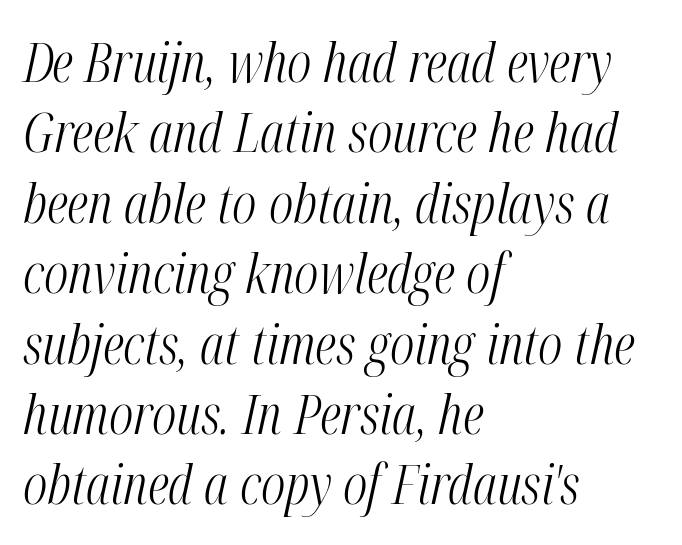
{"italic": "yes", "lean": "right", "slant_degrees": 12, "bold": "no", "weight": "light", "width": "condensed", "stroke_contrast": "medium", "x_height": "medium", "monospaced": "no", "underline": "no", "align": "left", "line_spacing": "normal", "line_spacing_ratio": 1.28, "letter_spacing": "normal", "letter_spacing_em": 0.0, "glyph_px": 55}
